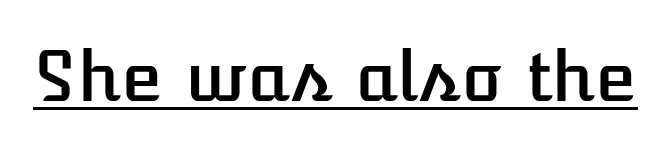
Students, note that the glyphs here touch the page at normal intervals. Think of a printed novel: that variable character pitch is what you see here. A roman cut, with each character standing at attention. The words here are underlined.
